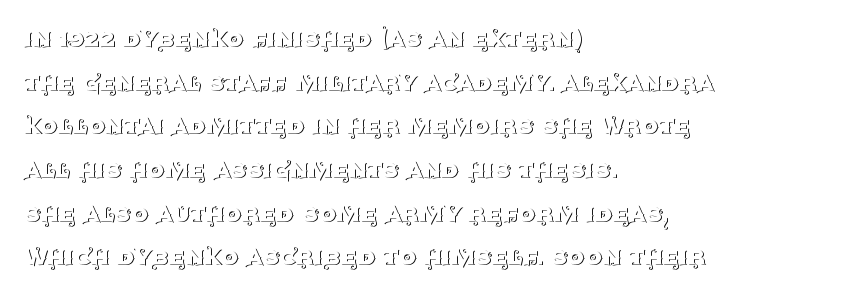
Q: Is the text bold? A: No.
Q: Is the text italic (slanted)? A: No, it is upright.
Q: Is the typeface a serif or a sans-serif typeface? A: Serif.
Q: Is the text underlined? A: No.
Q: How is the paragraph aligned? A: Left-aligned.
Q: Is the spacing between letters normal or unusually wide? A: Normal.
Q: Is the spacing between lines tight, normal or loose? A: Normal.
Q: Width (condensed, normal, or wide)? A: Normal.
Q: Stroke contrast? A: Medium.
Q: x-height? A: Large.
Q: Monospaced? A: No.
